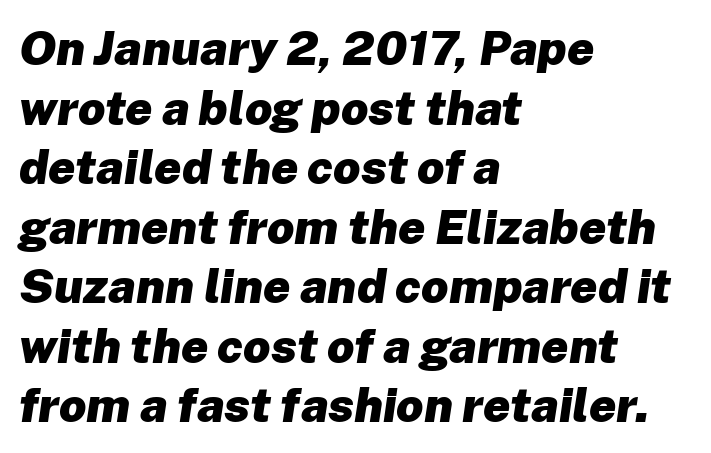
Q: Is the text bold? A: Yes.
Q: Is the text italic (slanted)? A: Yes, it leans right by about 8 degrees.
Q: Is the text underlined? A: No.
Q: How is the paragraph aligned? A: Left-aligned.
Q: Is the spacing between letters normal or unusually wide? A: Normal.
Q: Width (condensed, normal, or wide)? A: Normal.
Q: Stroke contrast? A: Low.
Q: x-height? A: Medium.
Q: Monospaced? A: No.
